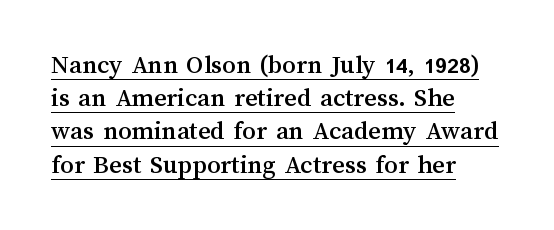
{"italic": "no", "underline": "yes", "align": "left", "line_spacing_ratio": 1.23, "letter_spacing": "normal", "letter_spacing_em": 0.0, "glyph_px": 27}
